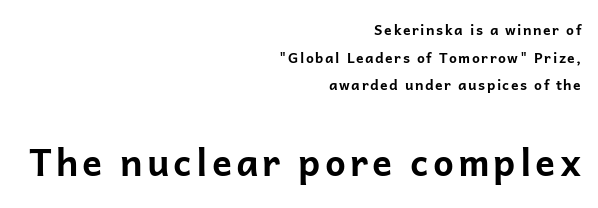
{"serif": "no", "italic": "no", "bold": "yes", "weight": "bold", "width": "normal", "stroke_contrast": "low", "x_height": "medium", "monospaced": "no", "underline": "no", "align": "right", "line_spacing": "loose", "line_spacing_ratio": 1.98, "larger_block": "second", "size_ratio": 2.64, "glyph_px": 37}
